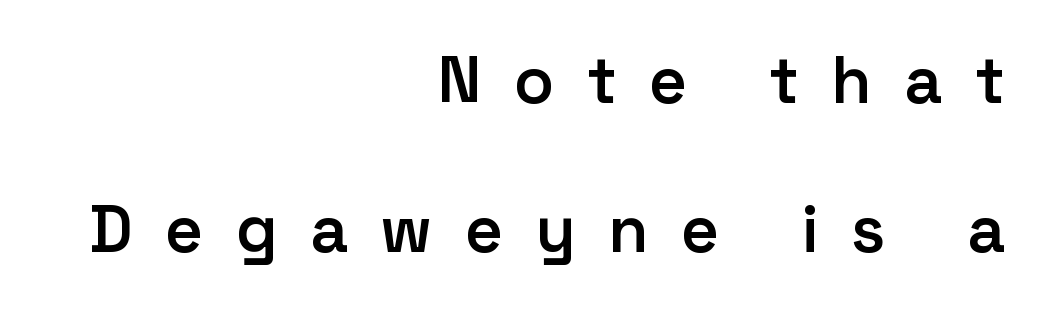
The horizontal fit of the characters is loose and conspicuously gappy. Check where the strokes stop: nothing finishes them off — pure sans. Varying glyph widths throughout — classic text-font behaviour. Reading down the column, the eye jumps a long way to each next line. Weight check: semibold — heavier than regular, not quite bold. Check the space under the baseline: it is left empty.
